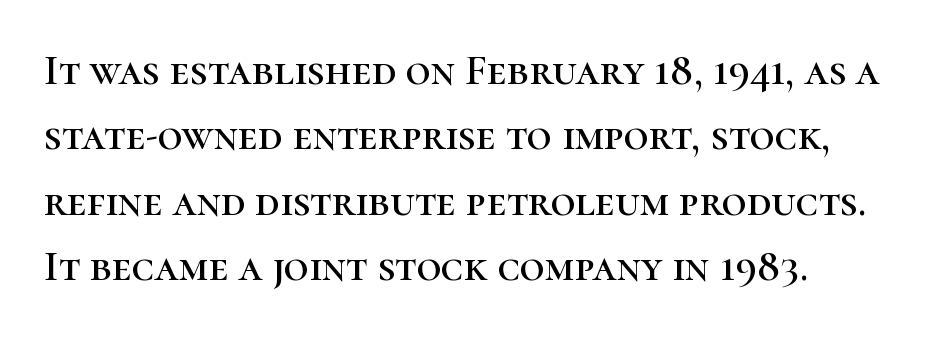
{"serif": "yes", "italic": "no", "width": "normal", "stroke_contrast": "high", "x_height": "medium", "monospaced": "no", "underline": "no", "align": "left", "line_spacing": "normal", "line_spacing_ratio": 1.52, "letter_spacing": "normal", "letter_spacing_em": 0.0, "glyph_px": 43}
